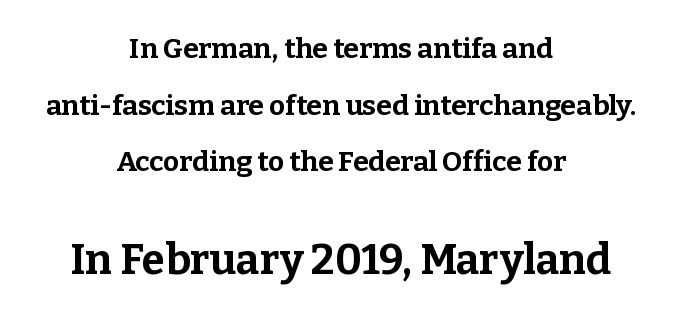
Q: Is the text bold? A: Yes.
Q: Is the text italic (slanted)? A: No, it is upright.
Q: Is the typeface a serif or a sans-serif typeface? A: Serif.
Q: Is the text underlined? A: No.
Q: How is the paragraph aligned? A: Centered.
Q: Is the spacing between letters normal or unusually wide? A: Normal.
Q: Is the spacing between lines tight, normal or loose? A: Loose.
Q: Which block of text is set in a larger size, the first (top) or the second (bottom)? A: The second (bottom) one.
Q: Width (condensed, normal, or wide)? A: Normal.
Q: Stroke contrast? A: Low.
Q: x-height? A: Medium.
Q: Monospaced? A: No.
